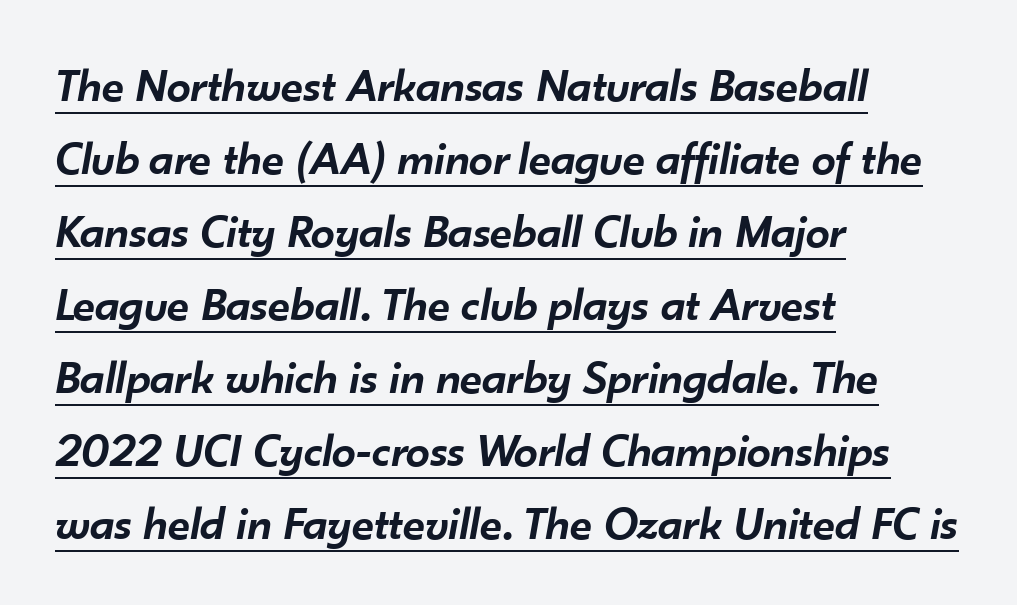
Q: Is the text bold? A: Semi-bold.
Q: Is the text italic (slanted)? A: Yes, it leans right by about 10 degrees.
Q: Is the text underlined? A: Yes.
Q: How is the paragraph aligned? A: Left-aligned.
Q: Is the spacing between letters normal or unusually wide? A: Normal.
Q: Is the spacing between lines tight, normal or loose? A: Normal.
Q: Width (condensed, normal, or wide)? A: Normal.
Q: Stroke contrast? A: Low.
Q: x-height? A: Small.
Q: Monospaced? A: No.
